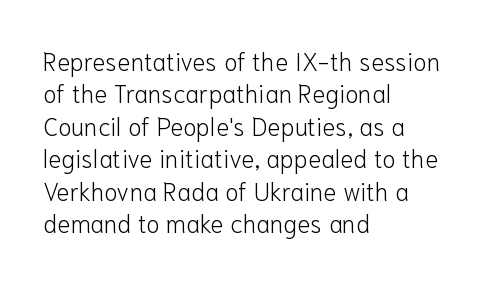
{"italic": "no", "bold": "no", "underline": "no", "align": "left", "line_spacing": "normal", "line_spacing_ratio": 1.3, "letter_spacing": "normal", "letter_spacing_em": 0.0, "glyph_px": 25}
